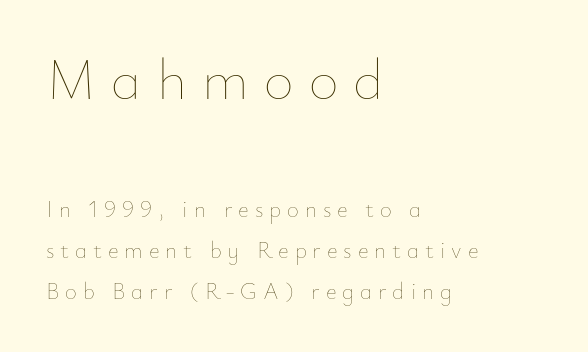
The image shows 58 px thin type, upright; set left-aligned, line spacing 1.78x, unusually wide letter spacing (+0.26 em), not underlined; the first (top) block is 2.52x larger; low stroke contrast and a small x-height.
